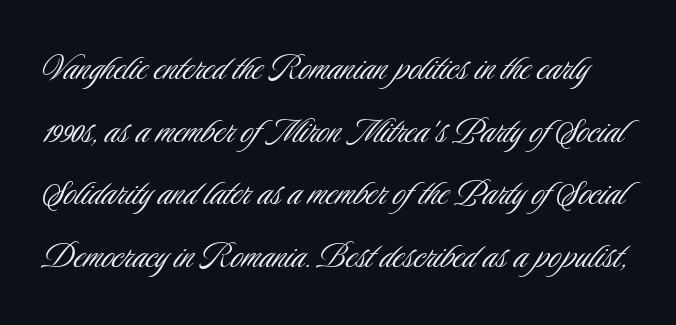
Q: Is the text bold? A: No.
Q: Is the text italic (slanted)? A: Yes.
Q: Is the typeface a serif or a sans-serif typeface? A: Sans-serif.
Q: Is the text underlined? A: No.
Q: Is the spacing between letters normal or unusually wide? A: Normal.
Q: Is the spacing between lines tight, normal or loose? A: Normal.
Q: Width (condensed, normal, or wide)? A: Condensed.
Q: Stroke contrast? A: Low.
Q: x-height? A: Small.
Q: Monospaced? A: No.
